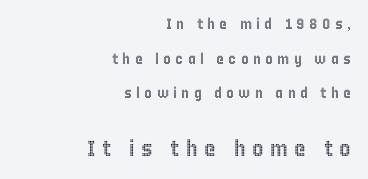
Nobody drew a line under any word here. Horizontal bands of white between lines are thick stripes. Every row of glyphs terminates at an identical x-position on the right. Is the lower block the larger one? Yes — the lower block carries the bigger type.
